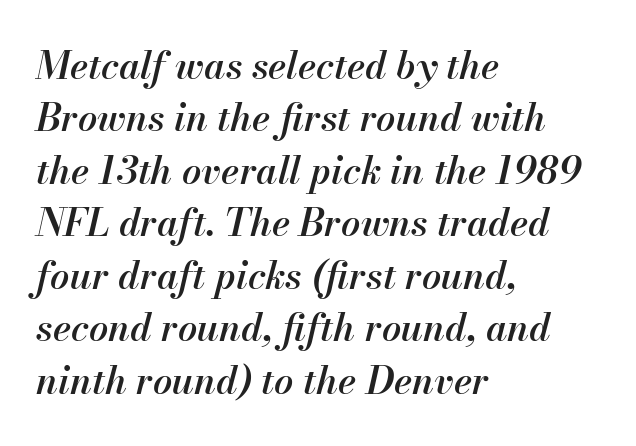
The image shows 38 px semibold type, italic (leaning right); set left-aligned, normal line spacing (1.38x), normal letter spacing, not underlined; medium stroke contrast and a small x-height.
